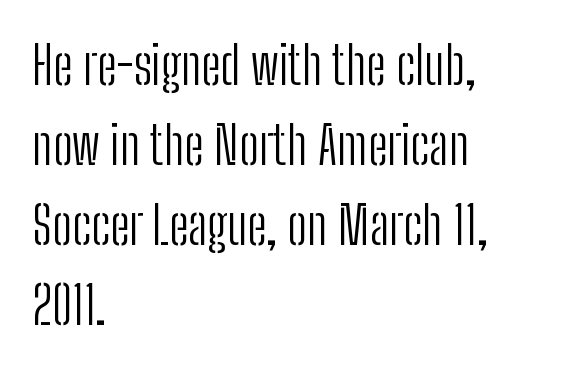
You can tell from the bare stems that sans-serif type was used. The face used here is rendered with its standard letterfit. Quick note: interline space is typical. Vertical strokes here are truly vertical. The glyphs are unaccompanied by any horizontal stroke below them. Stroke thickness stays within the range of a standard reading face or lighter.
